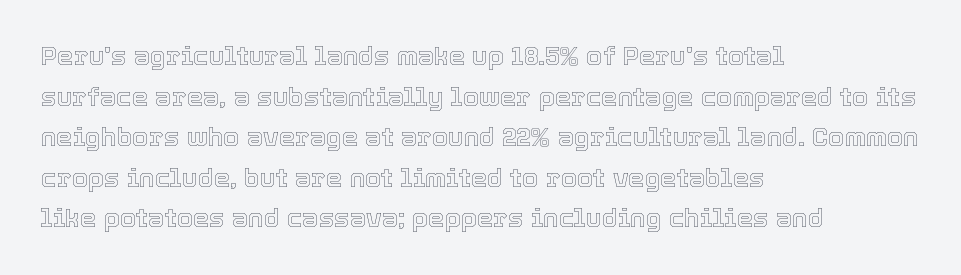
This rendering features lettering with no underline. How are the letters spaced? Ordinarily, with no added tracking. The setting favours the left margin, as ordinary paragraphs usually do. Does the lettering tilt? It doesn't — this is upright. Summary of vertical rhythm: regular, with standard interline spacing.
